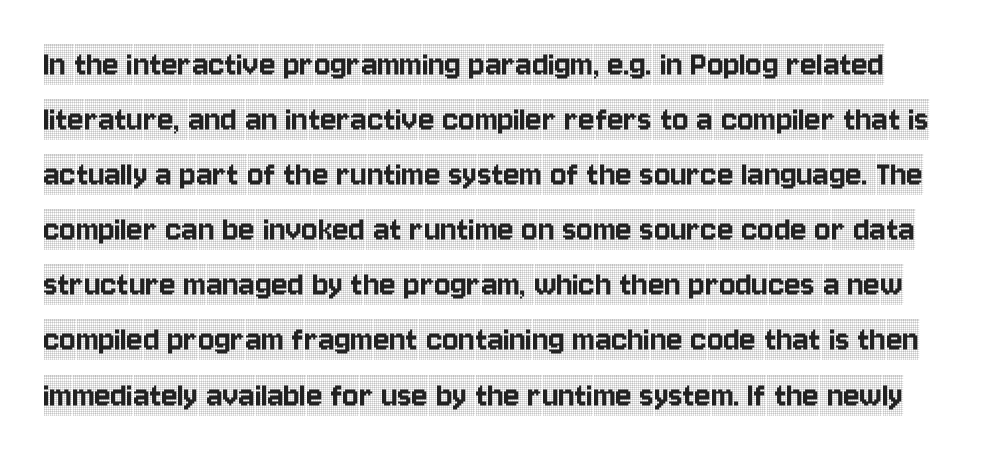
{"serif": "yes", "italic": "no", "width": "condensed", "x_height": "large", "monospaced": "no", "underline": "no", "line_spacing": "normal", "line_spacing_ratio": 1.45, "letter_spacing": "normal", "letter_spacing_em": 0.0, "glyph_px": 38}
